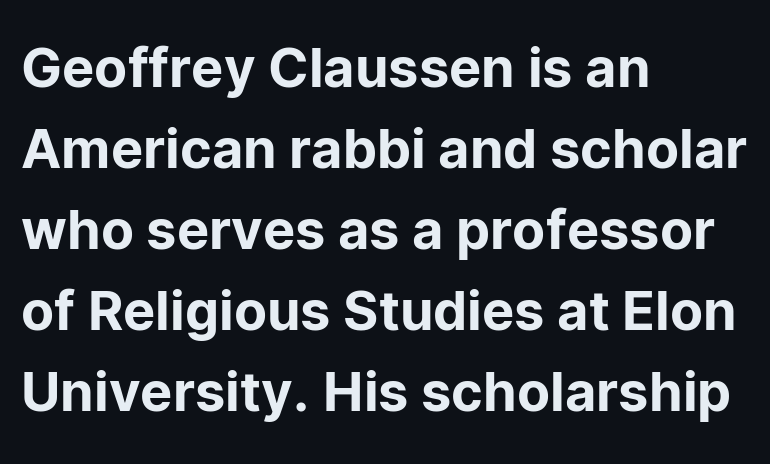
The image shows 54 px sans-serif type, upright; set left-aligned, normal line spacing (1.5x), normal letter spacing, not underlined; low stroke contrast and a medium x-height.
